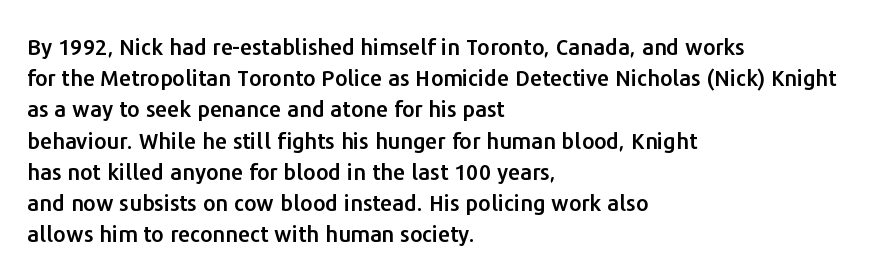
Q: Is the text italic (slanted)? A: No, it is upright.
Q: Is the text underlined? A: No.
Q: How is the paragraph aligned? A: Left-aligned.
Q: Is the spacing between letters normal or unusually wide? A: Normal.
Q: Is the spacing between lines tight, normal or loose? A: Normal.
